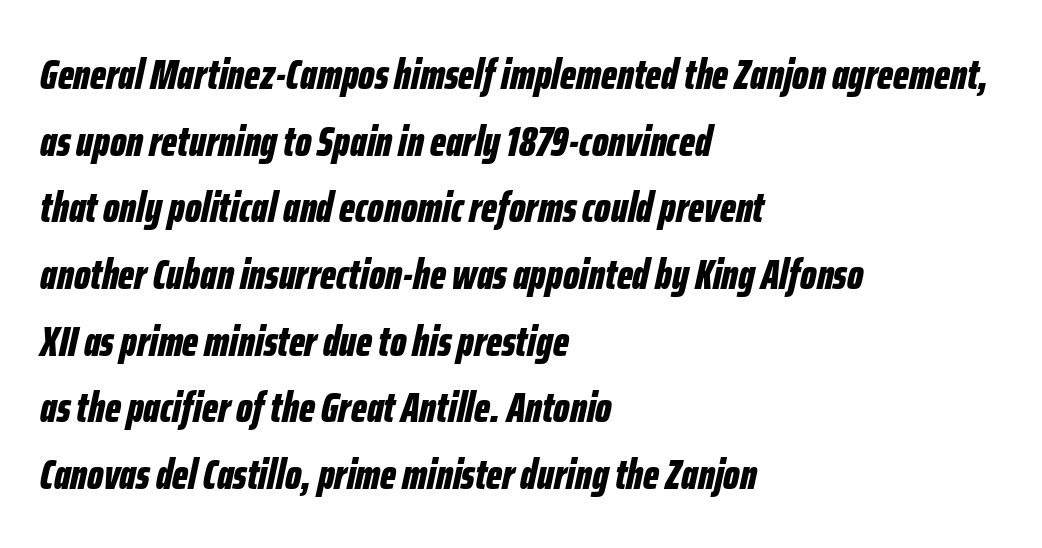
Tracking value appears to be zero — textbook default spacing. Rendered with sloped, italic letterforms. All the whitespace from short lines collects on the right. The glyphs are unaccompanied by any horizontal stroke below them.
